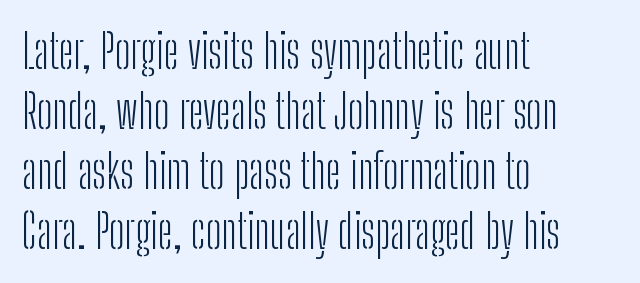
{"serif": "no", "italic": "no", "bold": "no", "weight": "light", "width": "condensed", "stroke_contrast": "low", "x_height": "medium", "monospaced": "no", "underline": "no", "align": "left", "line_spacing": "normal", "line_spacing_ratio": 1.28, "letter_spacing": "normal", "letter_spacing_em": 0.0, "glyph_px": 47}
